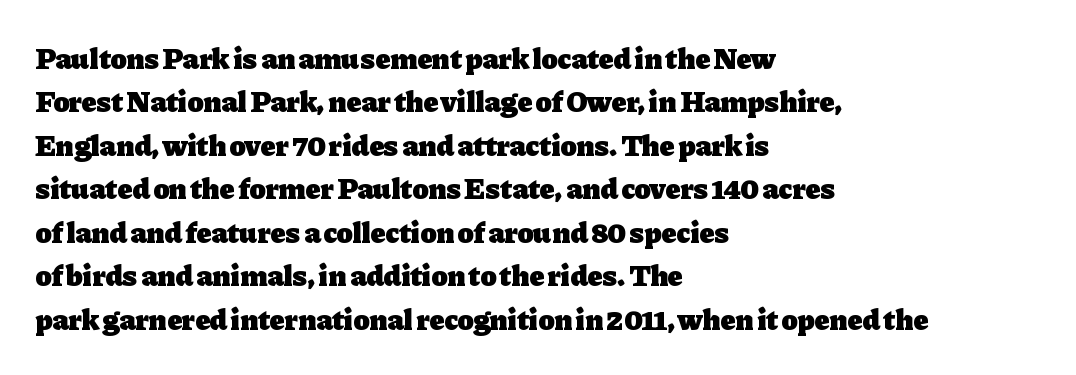
Q: Is the text bold? A: Yes.
Q: Is the text italic (slanted)? A: No, it is upright.
Q: Is the typeface a serif or a sans-serif typeface? A: Serif.
Q: Is the text underlined? A: No.
Q: How is the paragraph aligned? A: Left-aligned.
Q: Is the spacing between letters normal or unusually wide? A: Normal.
Q: Is the spacing between lines tight, normal or loose? A: Normal.
Q: Width (condensed, normal, or wide)? A: Normal.
Q: Stroke contrast? A: Low.
Q: x-height? A: Medium.
Q: Monospaced? A: No.
